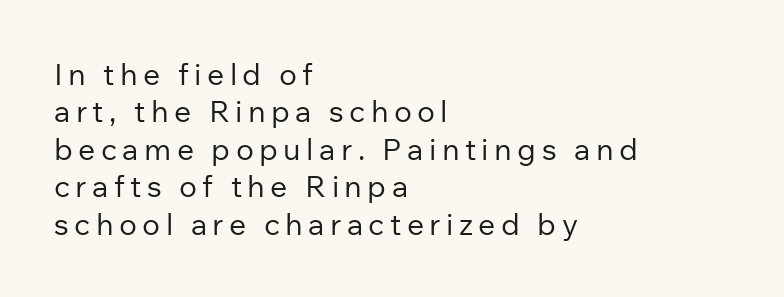
{"serif": "no", "italic": "no", "bold": "no", "weight": "regular", "width": "normal", "stroke_contrast": "low", "x_height": "medium", "monospaced": "no", "underline": "no", "align": "left", "line_spacing": "normal", "line_spacing_ratio": 1.25, "glyph_px": 30}
